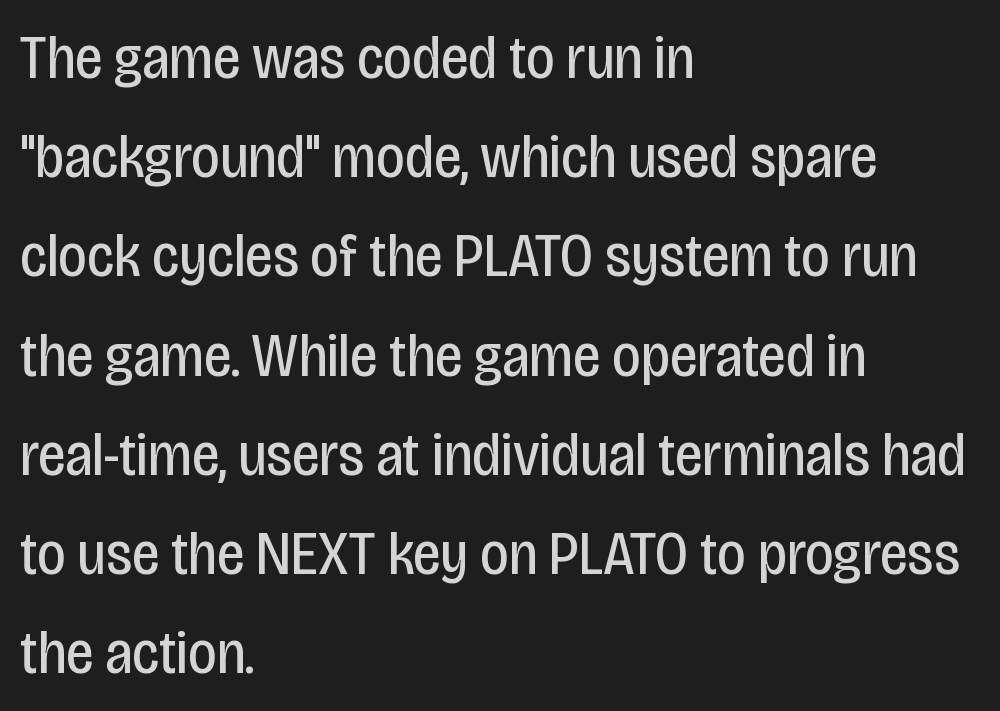
Q: Is the text bold? A: No.
Q: Is the text italic (slanted)? A: No, it is upright.
Q: Is the typeface a serif or a sans-serif typeface? A: Sans-serif.
Q: Is the text underlined? A: No.
Q: How is the paragraph aligned? A: Left-aligned.
Q: Is the spacing between letters normal or unusually wide? A: Normal.
Q: Is the spacing between lines tight, normal or loose? A: Normal.
Q: Width (condensed, normal, or wide)? A: Condensed.
Q: Stroke contrast? A: Low.
Q: x-height? A: Large.
Q: Monospaced? A: No.
